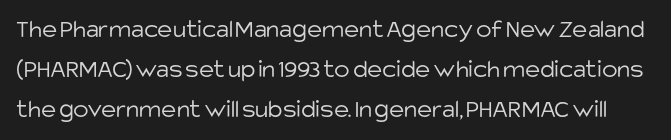
{"italic": "no", "bold": "no", "underline": "no", "line_spacing": "normal", "line_spacing_ratio": 1.54, "letter_spacing": "normal", "letter_spacing_em": 0.0, "glyph_px": 26}
